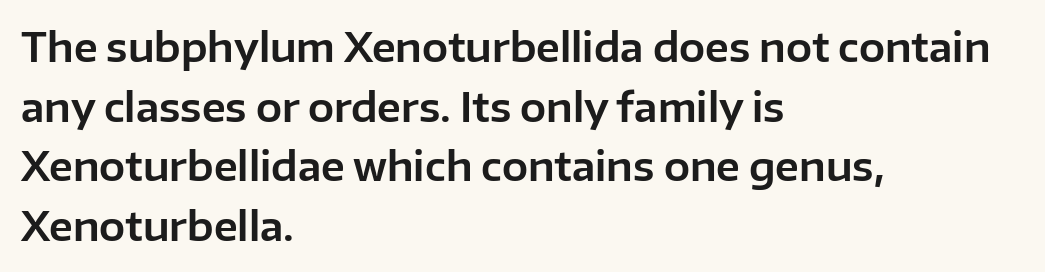
{"serif": "no", "italic": "no", "width": "normal", "stroke_contrast": "low", "x_height": "medium", "monospaced": "no", "underline": "no", "align": "left", "line_spacing": "normal", "line_spacing_ratio": 1.53, "letter_spacing": "normal", "letter_spacing_em": 0.0, "glyph_px": 39}
